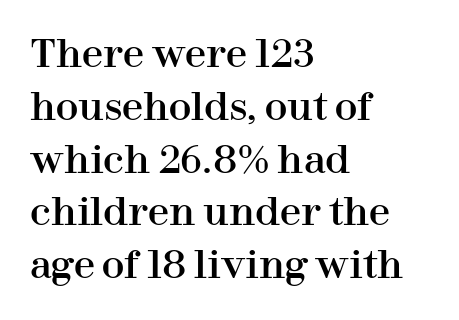
The image shows 38 px serif type, upright; set left-aligned, normal line spacing (1.39x), normal letter spacing, not underlined; high stroke contrast and a medium x-height.
